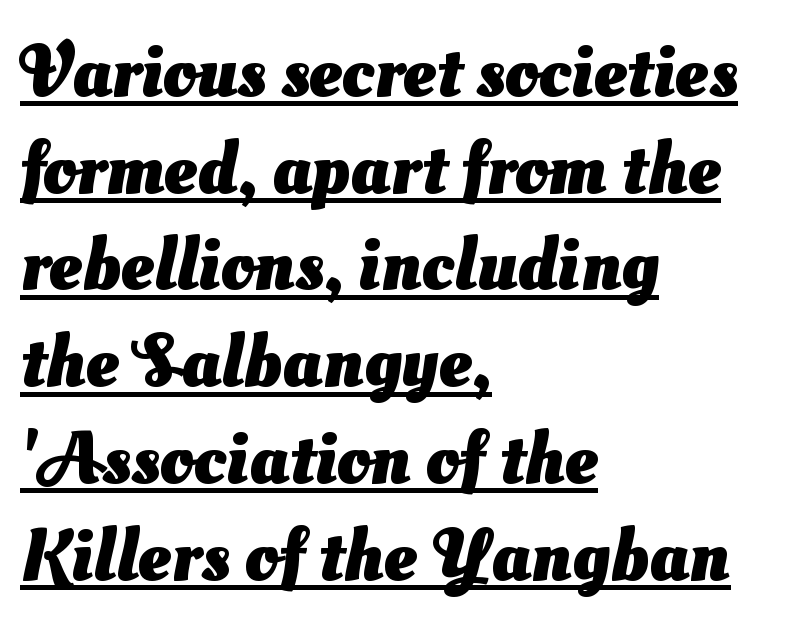
The letters sit at their default tracking, neither squeezed nor spread. Quick note: underline on. Observe the absence of serifs on each vertical stroke in this sample. Line spacing here is normal. This sample is left-justified, so line endings fall wherever the words run out.
